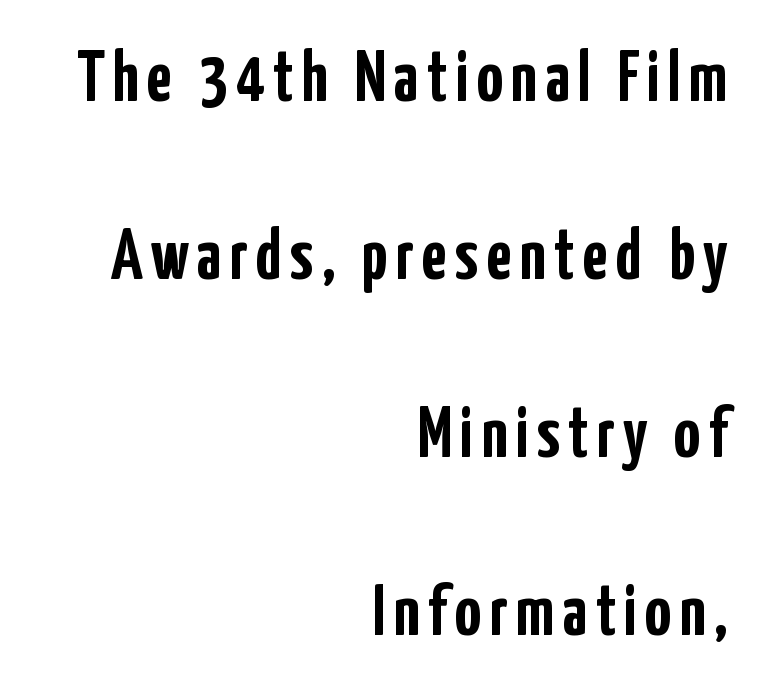
{"serif": "no", "italic": "no", "bold": "yes", "weight": "semibold", "width": "condensed", "stroke_contrast": "low", "x_height": "medium", "monospaced": "no", "underline": "no", "align": "right", "line_spacing": "loose", "line_spacing_ratio": 2.44, "glyph_px": 73}
